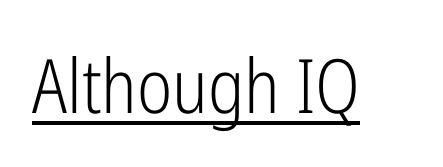
The image shows 75 px light, condensed sans-serif type, upright; set normal letter spacing, underlined; low stroke contrast and a medium x-height.
